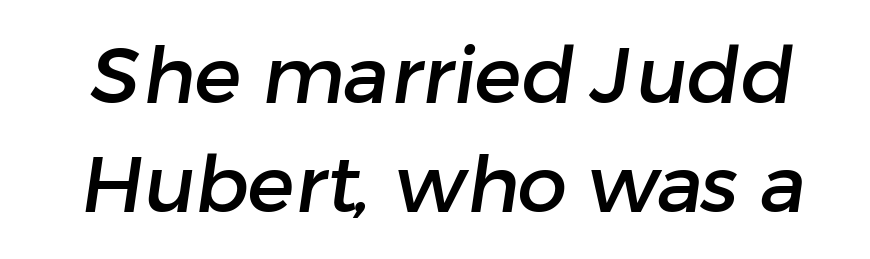
The image shows 79 px sans-serif type; set normal line spacing (1.38x), normal letter spacing, not underlined; low stroke contrast and a medium x-height.
